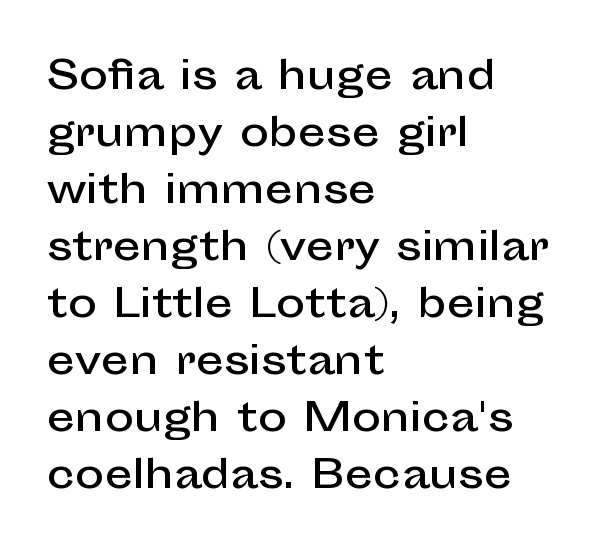
Bare-footed words on every line. Observe the absence of serifs on each vertical stroke in this sample. Upright lettering throughout. The rendering uses natural spacing where letterforms have individual widths.
